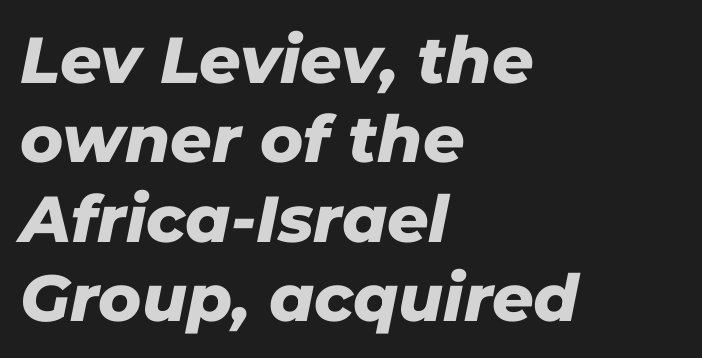
Underline: absent. Characters follow at the spacing the type designer built in. Line starts are locked; line ends wander. Heavy-handed strokes throughout: this text is bold. Characters are canted at an angle relative to the baseline's perpendicular. Varying glyph widths throughout — classic text-font behaviour.
